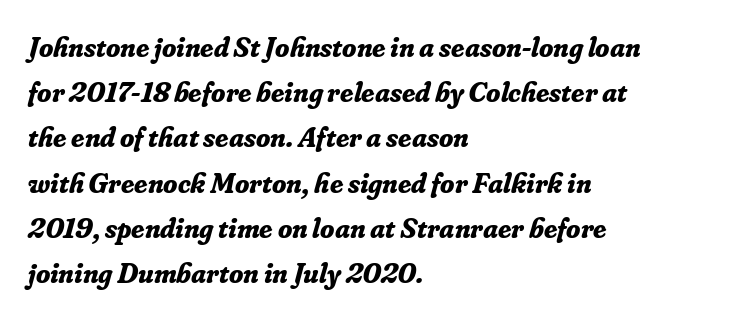
The image shows 29 px bold serif type, italic (leaning right); set left-aligned, normal line spacing (1.56x), normal letter spacing, not underlined; low stroke contrast and a small x-height.
